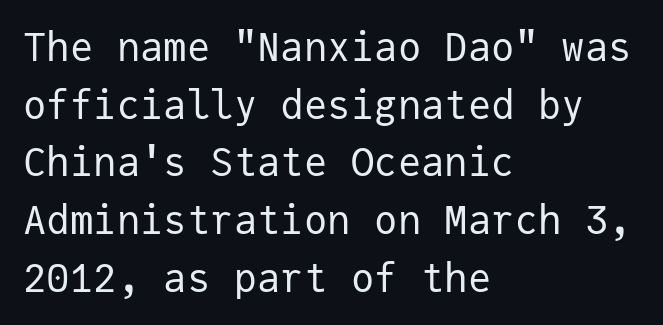
Weight: regular or lighter. Bare-footed words on every line. One-word summary of the alignment: left. The designer went with a sans here, leaving each stem footless. Posture: straight, roman, zero tilt.
